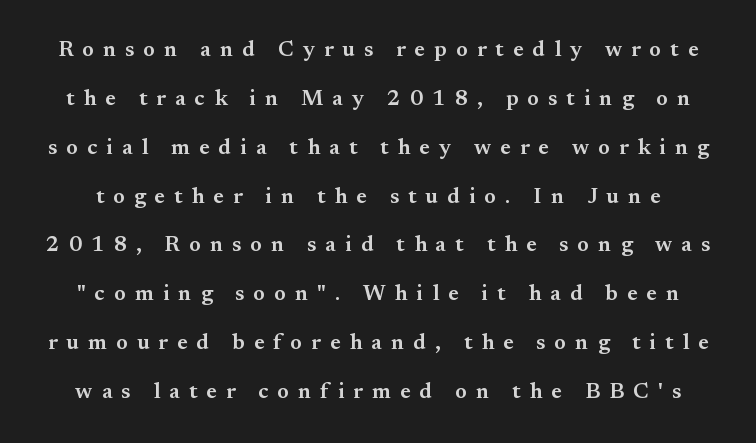
Q: Is the text bold? A: Semi-bold.
Q: Is the text italic (slanted)? A: No, it is upright.
Q: Is the text underlined? A: No.
Q: Is the spacing between letters normal or unusually wide? A: Unusually wide.
Q: Is the spacing between lines tight, normal or loose? A: Loose.
